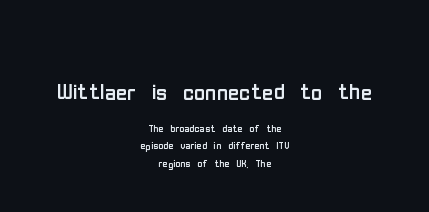
Q: Is the text bold? A: No.
Q: Is the text italic (slanted)? A: No, it is upright.
Q: Is the typeface a serif or a sans-serif typeface? A: Sans-serif.
Q: Is the text underlined? A: No.
Q: How is the paragraph aligned? A: Centered.
Q: Is the spacing between letters normal or unusually wide? A: Normal.
Q: Is the spacing between lines tight, normal or loose? A: Normal.
Q: Which block of text is set in a larger size, the first (top) or the second (bottom)? A: The first (top) one.
Q: Width (condensed, normal, or wide)? A: Condensed.
Q: Stroke contrast? A: Low.
Q: x-height? A: Medium.
Q: Monospaced? A: No.
